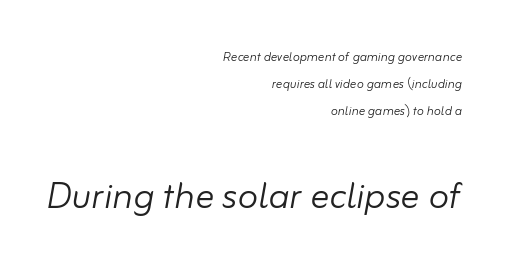
The image shows 47 px light type, italic (leaning right); set right-aligned, normal line spacing (1.7x), normal letter spacing, not underlined; the second (bottom) block is 2.94x larger; low stroke contrast and a small x-height.
